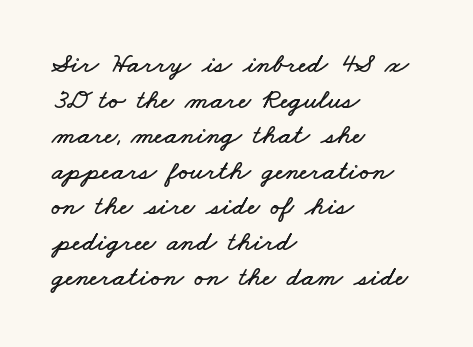
Horizontal alignment here is leftward, the default for most running prose. Regarding leading, the lines here are spaced in the standard way. Here the designer chose a conventional face with non-uniform glyph widths. Look at the tracking — it's just the regular setting, nothing added. Has an underline been added? It has not.
